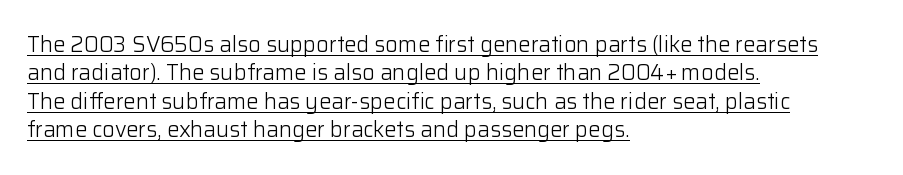
{"italic": "no", "bold": "no", "underline": "yes", "align": "left", "line_spacing": "normal", "line_spacing_ratio": 1.29, "letter_spacing": "normal", "letter_spacing_em": 0.0, "glyph_px": 22}
